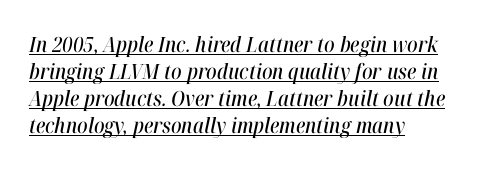
{"italic": "yes", "lean": "right", "slant_degrees": 12, "underline": "yes", "align": "left", "line_spacing": "normal", "line_spacing_ratio": 1.28, "letter_spacing": "normal", "letter_spacing_em": 0.0, "glyph_px": 21}
